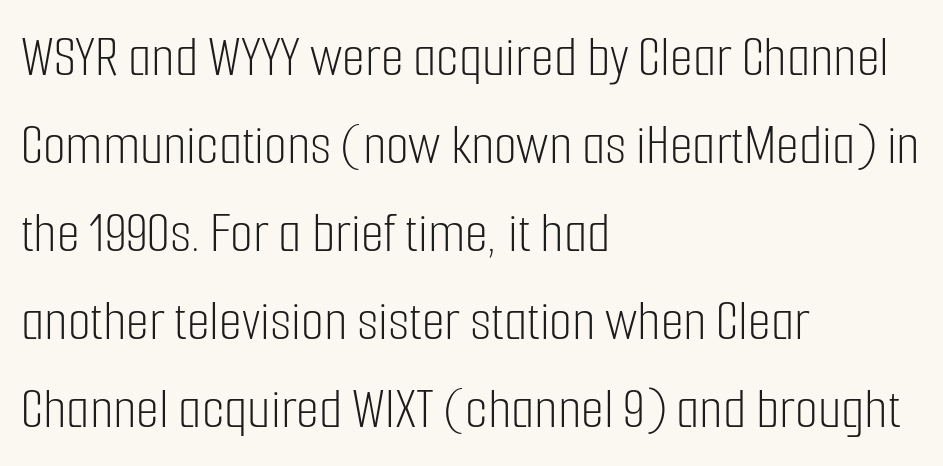
The image shows 59 px light, condensed sans-serif type, upright; set left-aligned, normal line spacing (1.49x), normal letter spacing, not underlined; low stroke contrast and a medium x-height.
